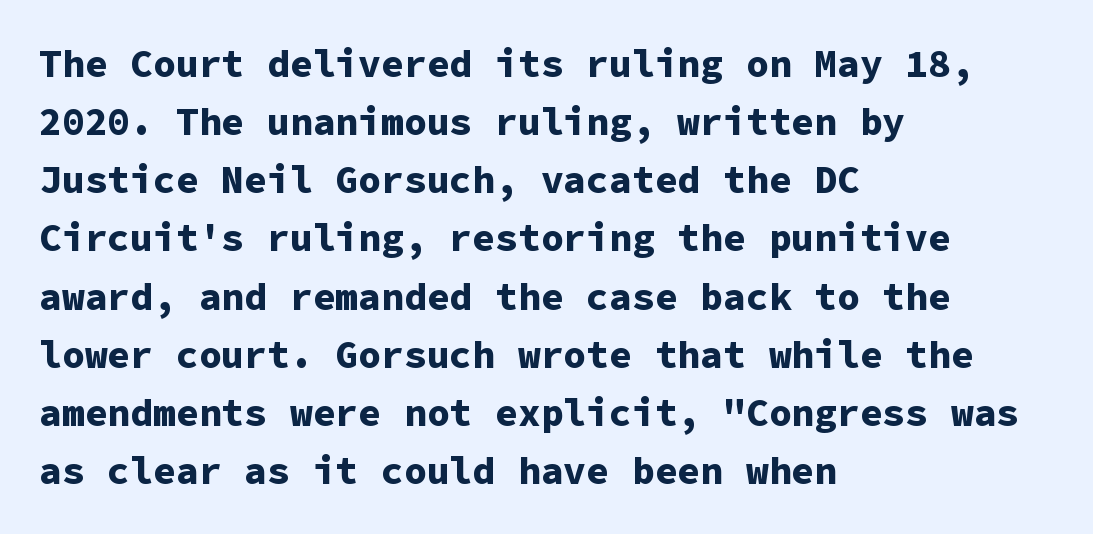
The image shows 38 px bold sans-serif type, upright, monospaced; set left-aligned, normal line spacing (1.53x), normal letter spacing, not underlined; low stroke contrast and a medium x-height.
